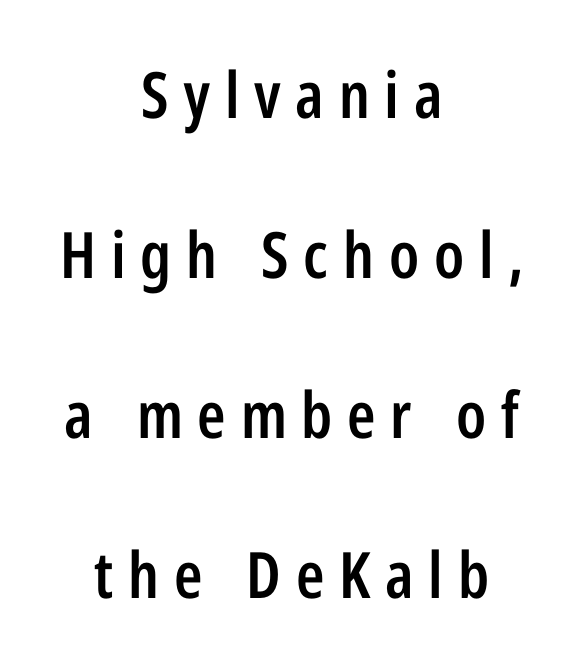
{"serif": "no", "italic": "no", "bold": "semi", "weight": "semibold", "width": "condensed", "stroke_contrast": "low", "x_height": "medium", "monospaced": "no", "underline": "no", "align": "center", "line_spacing": "loose", "line_spacing_ratio": 2.5, "letter_spacing": "wide", "letter_spacing_em": 0.23, "glyph_px": 64}
